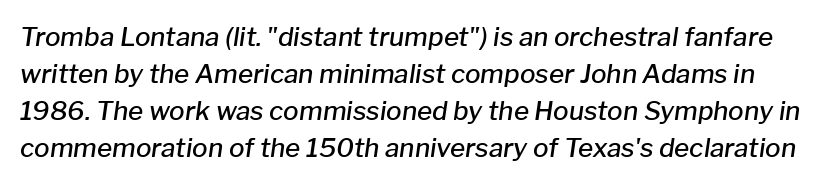
{"italic": "yes", "lean": "right", "slant_degrees": 8, "bold": "semi", "underline": "no", "line_spacing": "normal", "line_spacing_ratio": 1.42, "letter_spacing": "normal", "letter_spacing_em": 0.0, "glyph_px": 26}
